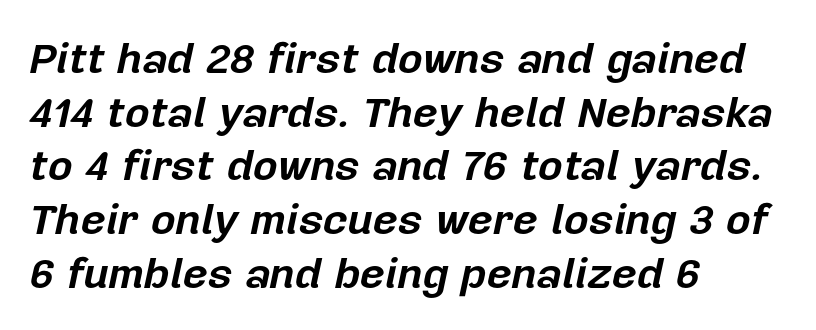
The image shows 43 px bold type, italic (leaning right); set left-aligned, normal line spacing (1.25x), normal letter spacing, not underlined; low stroke contrast and a medium x-height.
